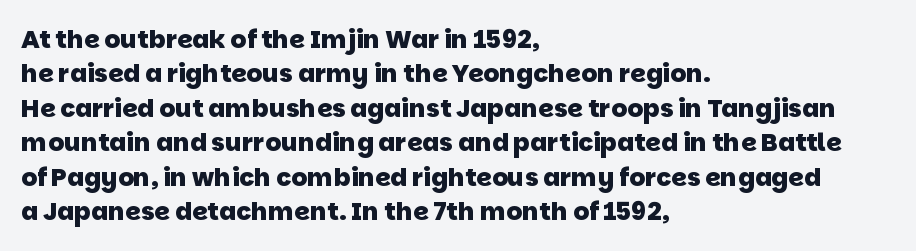
The image shows 25 px bold type; set left-aligned, normal line spacing (1.38x), normal letter spacing, not underlined.
